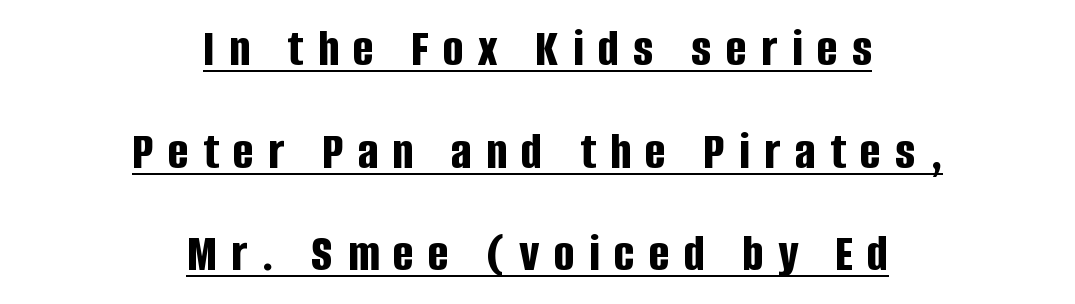
{"serif": "no", "italic": "no", "bold": "yes", "weight": "bold", "width": "condensed", "stroke_contrast": "low", "x_height": "large", "monospaced": "no", "underline": "yes", "align": "center", "line_spacing": "loose", "line_spacing_ratio": 1.9, "letter_spacing": "wide", "letter_spacing_em": 0.27, "glyph_px": 54}
